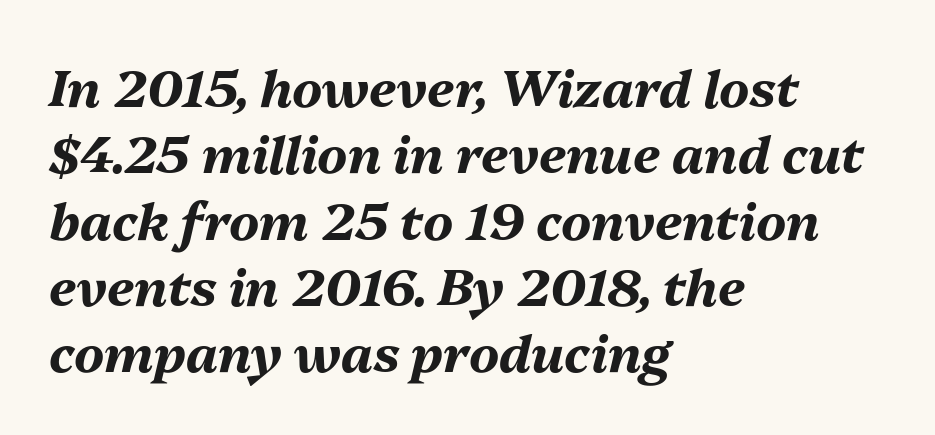
The face used here is proportionally spaced, like ordinary book or web type. The horizontal fit of the characters is conventional and even. The lines are quadded left. The zone under the glyphs is completely vacant.
